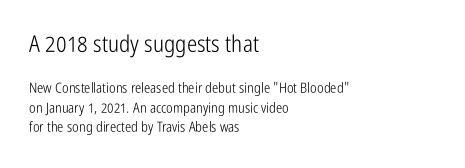
Q: Is the text bold? A: No.
Q: Is the text italic (slanted)? A: No, it is upright.
Q: Is the text underlined? A: No.
Q: How is the paragraph aligned? A: Left-aligned.
Q: Is the spacing between letters normal or unusually wide? A: Normal.
Q: Is the spacing between lines tight, normal or loose? A: Normal.
Q: Which block of text is set in a larger size, the first (top) or the second (bottom)? A: The first (top) one.
